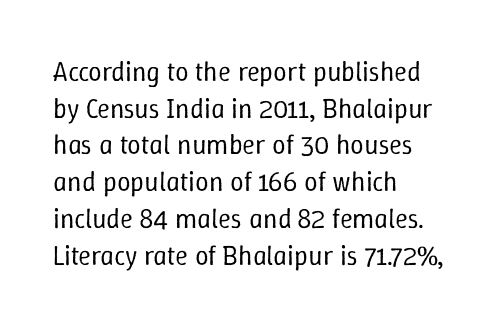
The image shows 27 px text type, upright; set left-aligned, normal line spacing (1.36x), normal letter spacing, not underlined.
